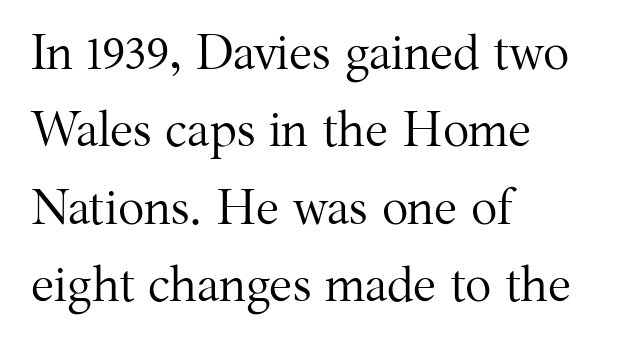
The zone under the glyphs is completely vacant. Leading matches the norm, producing a regular column. The compositor pushed each line to the left boundary. Every stem runs plumb, perpendicular to the baseline. I'd call this a serif setting — the letters wear small feet. The letters advance in unequal steps, a hallmark of proportional type.
